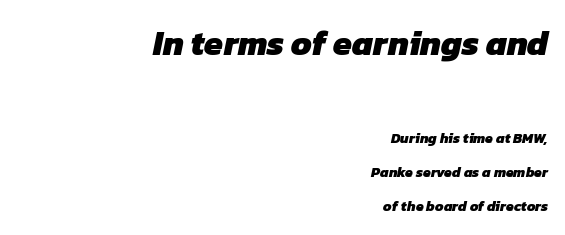
Q: Is the text bold? A: Yes.
Q: Is the typeface a serif or a sans-serif typeface? A: Sans-serif.
Q: Is the text underlined? A: No.
Q: How is the paragraph aligned? A: Right-aligned.
Q: Is the spacing between letters normal or unusually wide? A: Normal.
Q: Is the spacing between lines tight, normal or loose? A: Loose.
Q: Which block of text is set in a larger size, the first (top) or the second (bottom)? A: The first (top) one.
Q: Width (condensed, normal, or wide)? A: Normal.
Q: Stroke contrast? A: Low.
Q: x-height? A: Medium.
Q: Monospaced? A: No.
